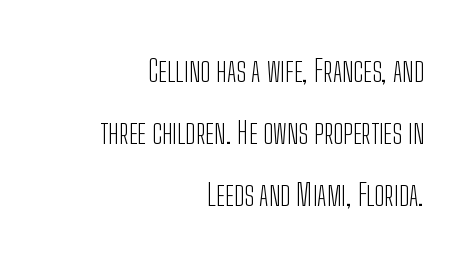
The image shows 30 px light, condensed sans-serif type, upright; set right-aligned, loose line spacing (2.06x), normal letter spacing, not underlined; low stroke contrast and a medium x-height.
